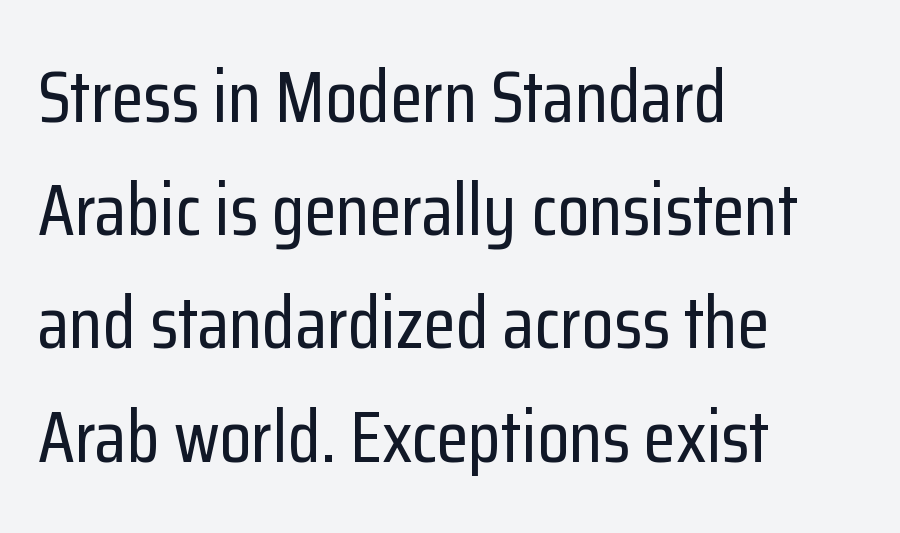
{"serif": "no", "italic": "no", "width": "condensed", "stroke_contrast": "low", "x_height": "medium", "monospaced": "no", "underline": "no", "align": "left", "line_spacing": "normal", "line_spacing_ratio": 1.53, "letter_spacing": "normal", "letter_spacing_em": 0.0, "glyph_px": 74}
